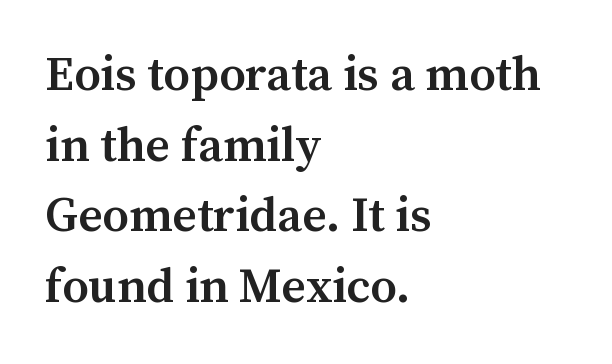
The image shows 48 px semibold serif type, upright; set left-aligned, normal line spacing (1.47x), normal letter spacing, not underlined; medium stroke contrast and a medium x-height.
